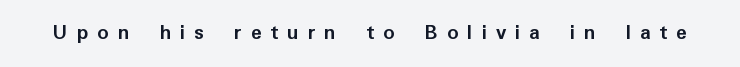
The image shows 22 px bold type, upright; set unusually wide letter spacing (+0.41 em), not underlined.
